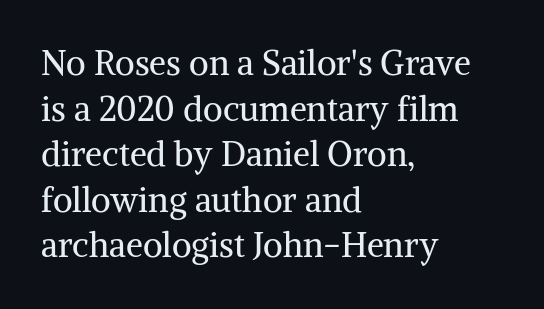
Q: Is the text bold? A: No.
Q: Is the text italic (slanted)? A: No, it is upright.
Q: Is the typeface a serif or a sans-serif typeface? A: Serif.
Q: Is the text underlined? A: No.
Q: How is the paragraph aligned? A: Left-aligned.
Q: Is the spacing between letters normal or unusually wide? A: Normal.
Q: Is the spacing between lines tight, normal or loose? A: Normal.
Q: Width (condensed, normal, or wide)? A: Normal.
Q: Stroke contrast? A: Medium.
Q: x-height? A: Medium.
Q: Monospaced? A: No.
